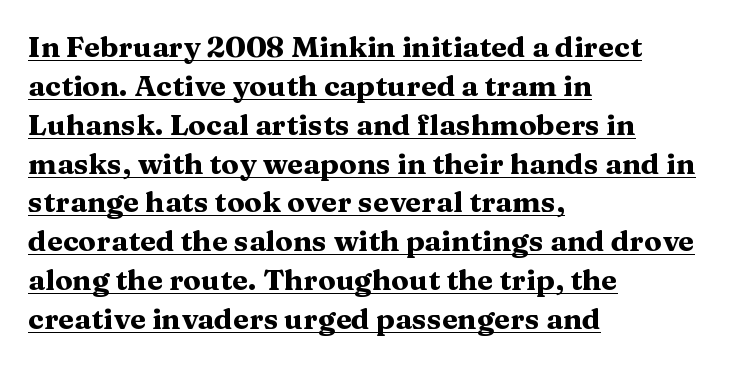
Q: Is the text bold? A: Yes.
Q: Is the text italic (slanted)? A: No, it is upright.
Q: Is the typeface a serif or a sans-serif typeface? A: Serif.
Q: Is the text underlined? A: Yes.
Q: How is the paragraph aligned? A: Left-aligned.
Q: Is the spacing between letters normal or unusually wide? A: Normal.
Q: Is the spacing between lines tight, normal or loose? A: Normal.
Q: Width (condensed, normal, or wide)? A: Wide.
Q: Stroke contrast? A: Medium.
Q: x-height? A: Medium.
Q: Monospaced? A: No.
